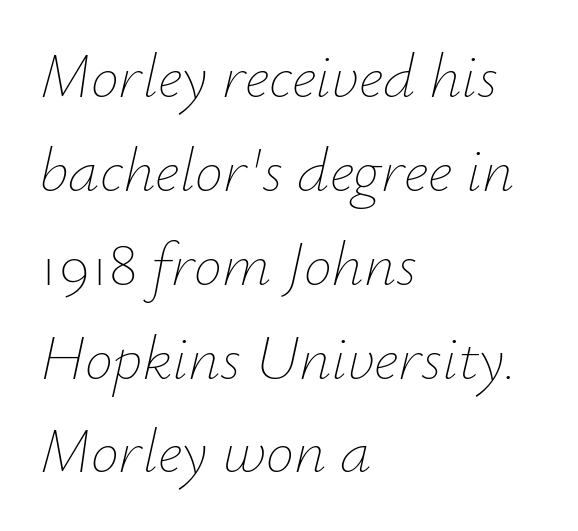
Q: Is the text bold? A: No.
Q: Is the text italic (slanted)? A: Yes, it leans right by about 12 degrees.
Q: Is the text underlined? A: No.
Q: How is the paragraph aligned? A: Left-aligned.
Q: Is the spacing between letters normal or unusually wide? A: Normal.
Q: Is the spacing between lines tight, normal or loose? A: Normal.
Q: Width (condensed, normal, or wide)? A: Normal.
Q: Stroke contrast? A: Low.
Q: x-height? A: Small.
Q: Monospaced? A: No.
